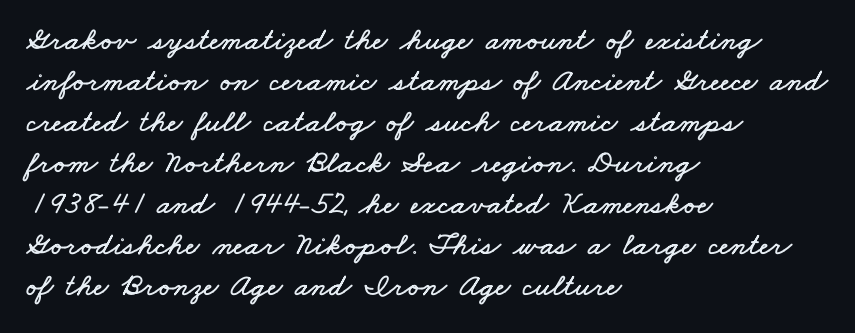
The designer left line spacing at the default. The gaps between neighbouring characters are ordinary and unremarkable. The gap between lines stays unmarked. These lines stack with their left ends in a neat column. This sample has the flowing, uneven cadence of proportional lettering.
